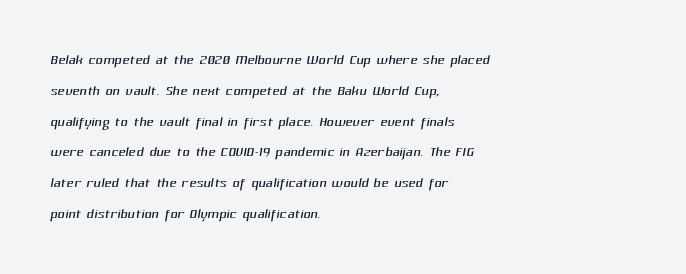
The image shows 20 px text type; set left-aligned, normal line spacing (1.54x), normal letter spacing, not underlined.
